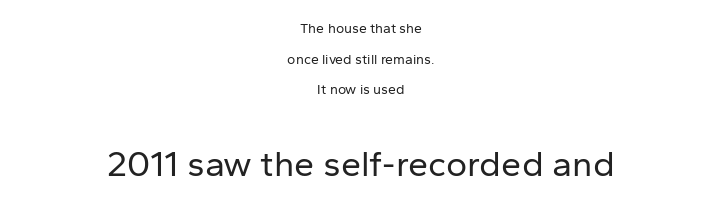
The image shows 36 px regular-weight sans-serif type, upright; set centered, loose line spacing (2.19x), normal letter spacing, not underlined; the second (bottom) block is 2.57x larger; low stroke contrast and a medium x-height.
